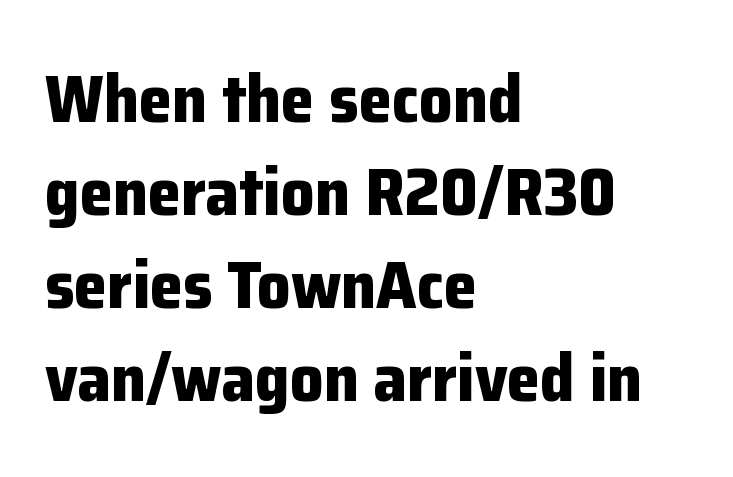
The passage shown stacks its lines at a standard gap. These words are printed bold, with thick strokes throughout. If you drew a line through each stem, it would be perfectly vertical. Nobody touched the tracking dial on this one. Observe the absence of serifs on each vertical stroke in this sample.
